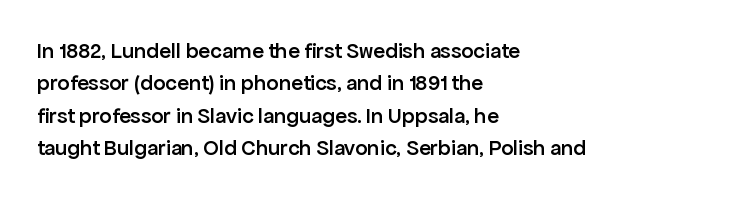
One glance says typical: line gaps are just what's usual. Type without underlining. The passage is arranged the way most books set body copy — flush left. The passage shown has conventional tracking throughout.
